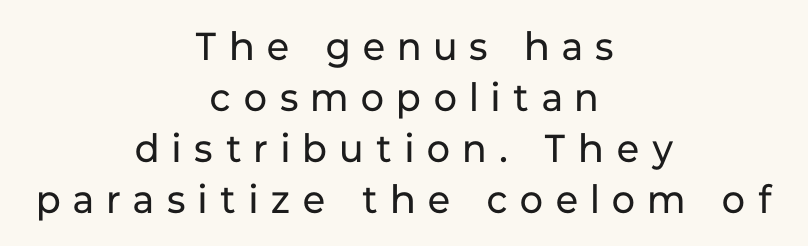
Q: Is the text bold? A: No.
Q: Is the text italic (slanted)? A: No, it is upright.
Q: Is the typeface a serif or a sans-serif typeface? A: Sans-serif.
Q: Is the text underlined? A: No.
Q: How is the paragraph aligned? A: Centered.
Q: Is the spacing between letters normal or unusually wide? A: Unusually wide.
Q: Is the spacing between lines tight, normal or loose? A: Normal.
Q: Width (condensed, normal, or wide)? A: Normal.
Q: Stroke contrast? A: Low.
Q: x-height? A: Medium.
Q: Monospaced? A: No.
